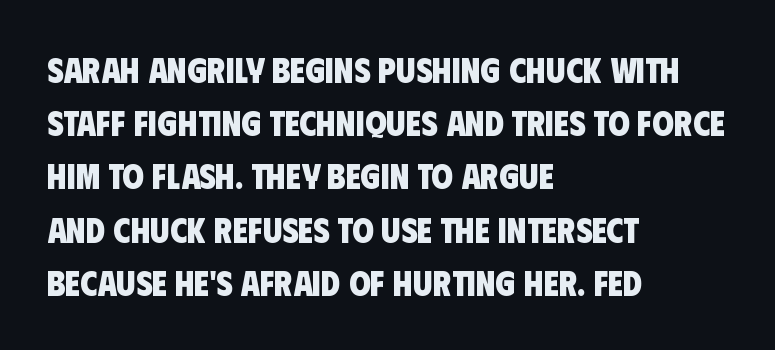
Is this a sans? Yes — the strokes have no serifs. The characters look thick and weighty, a clear bold. Reading down the block, your eye returns to a fixed left position each line. Descenders are the only things crossing below the line. The letterforms sit shoulder to shoulder at normal distance.
